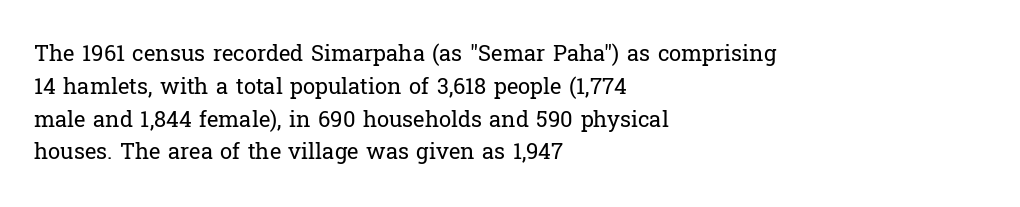
Q: Is the text bold? A: No.
Q: Is the text italic (slanted)? A: No, it is upright.
Q: Is the text underlined? A: No.
Q: How is the paragraph aligned? A: Left-aligned.
Q: Is the spacing between letters normal or unusually wide? A: Normal.
Q: Is the spacing between lines tight, normal or loose? A: Normal.
